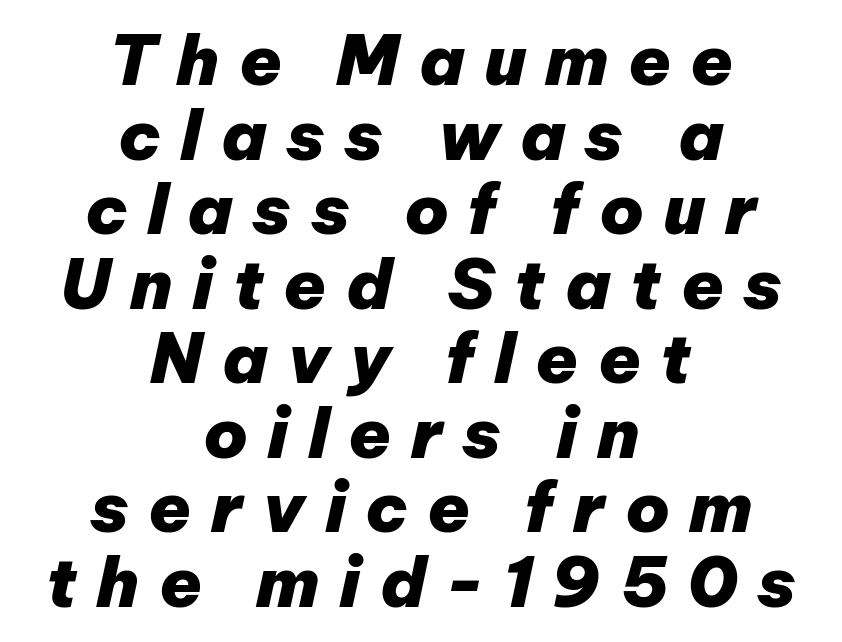
{"italic": "yes", "lean": "right", "slant_degrees": 12, "bold": "yes", "weight": "heavy", "width": "normal", "stroke_contrast": "low", "x_height": "medium", "monospaced": "no", "underline": "no", "align": "center", "line_spacing": "tight", "line_spacing_ratio": 1.08, "letter_spacing": "wide", "letter_spacing_em": 0.28, "glyph_px": 69}
